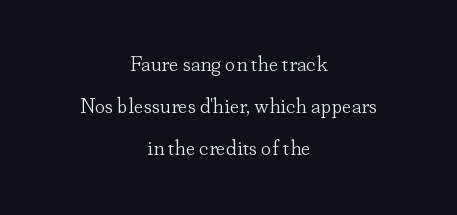
The space between consecutive lines is lavish. Typeset on center — no edge is straight. The axis of the letterforms is exactly vertical. The gaps between neighbouring characters are ordinary and unremarkable.
